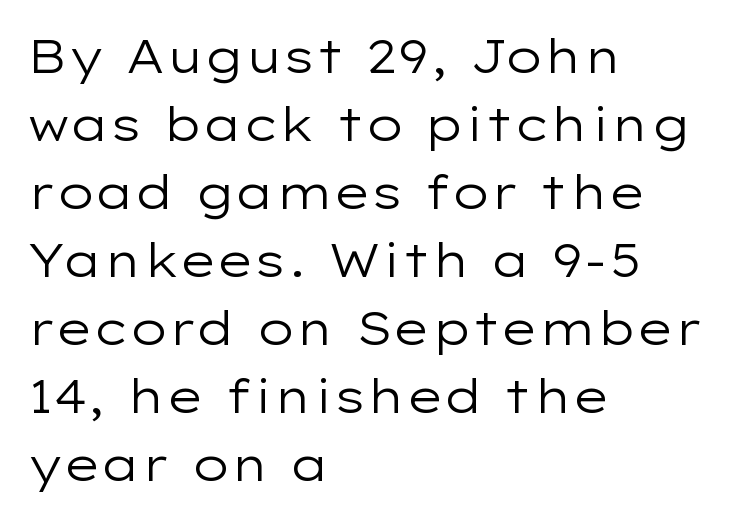
The image shows 46 px regular-weight, wide sans-serif type, upright; set left-aligned, normal line spacing (1.48x), normal letter spacing, not underlined; low stroke contrast and a medium x-height.
